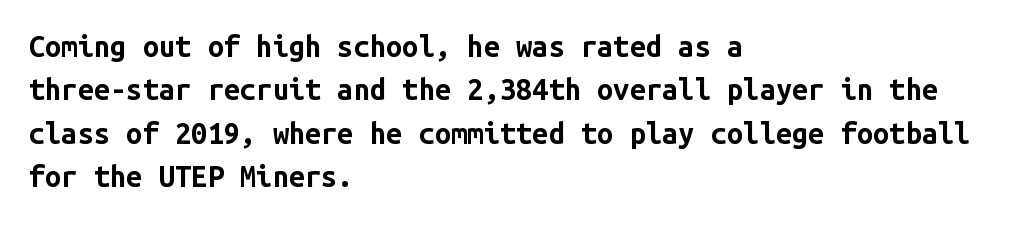
{"serif": "no", "italic": "no", "bold": "yes", "weight": "bold", "width": "normal", "stroke_contrast": "low", "x_height": "medium", "monospaced": "yes", "underline": "no", "align": "left", "line_spacing": "normal", "line_spacing_ratio": 1.5, "letter_spacing": "normal", "letter_spacing_em": 0.0, "glyph_px": 29}
